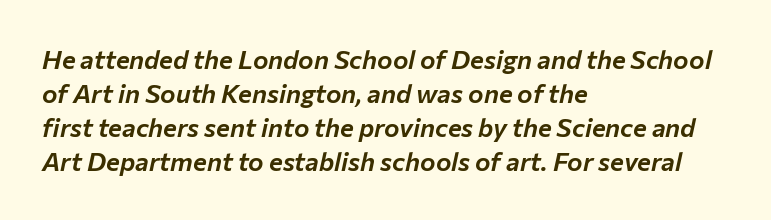
The image shows 26 px text type, italic (leaning right); set left-aligned, normal line spacing (1.31x), normal letter spacing, not underlined.
